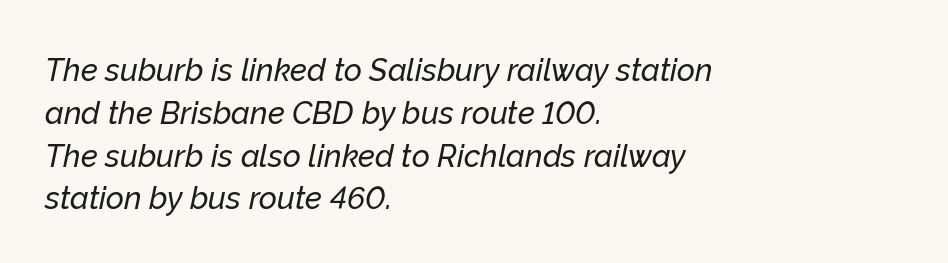
Q: Is the text italic (slanted)? A: Yes, it leans right by about 12 degrees.
Q: Is the text underlined? A: No.
Q: How is the paragraph aligned? A: Left-aligned.
Q: Is the spacing between letters normal or unusually wide? A: Normal.
Q: Is the spacing between lines tight, normal or loose? A: Normal.
Q: Width (condensed, normal, or wide)? A: Normal.
Q: Stroke contrast? A: Low.
Q: x-height? A: Medium.
Q: Monospaced? A: No.
